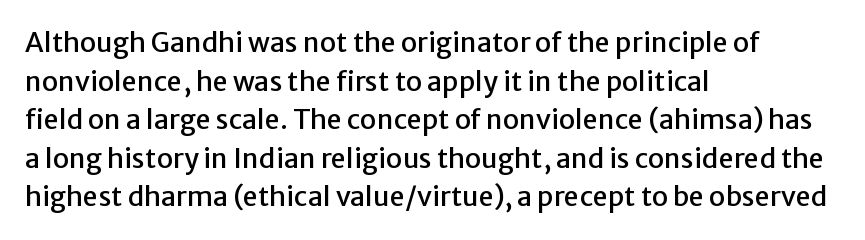
The image shows 27 px text type, upright; set left-aligned, normal line spacing (1.43x), normal letter spacing, not underlined.
